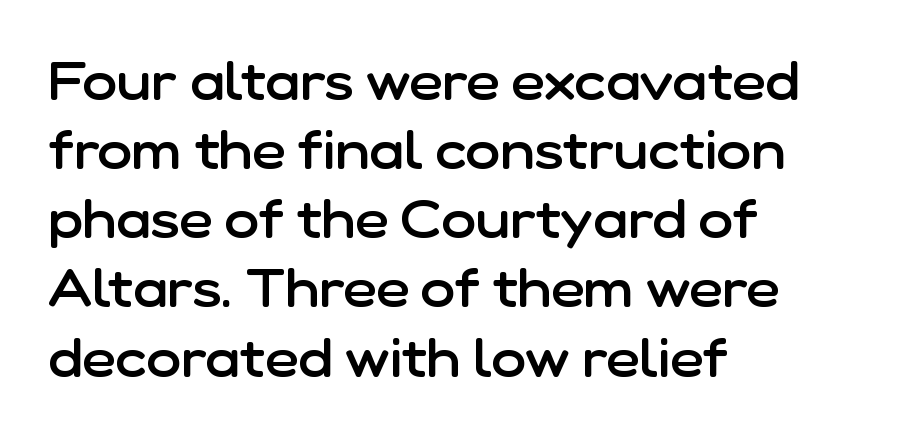
Ascenders rise straight up at ninety degrees. Alignment: flush left. The block of text has a typical density, with ordinary space between rows. Stroke thickness is moderately raised; the sample reads as semibold. Decoration check: the copy has no underline. Each letter keeps its own natural width here, so spacing adapts to shape.
